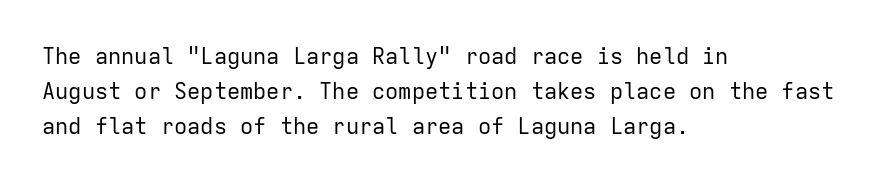
The image shows 22 px text type, upright; set left-aligned, normal line spacing (1.6x), normal letter spacing, not underlined.
